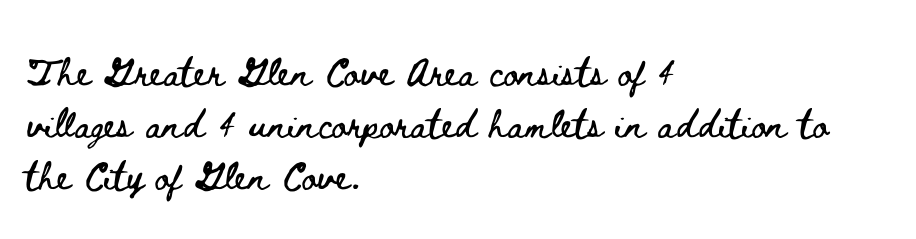
A classic flush-left, rag-right setting is used for this passage. Characters follow at the spacing the type designer built in. If you measured baseline to baseline, you'd find a middling distance. Descenders are the only things crossing below the line.
